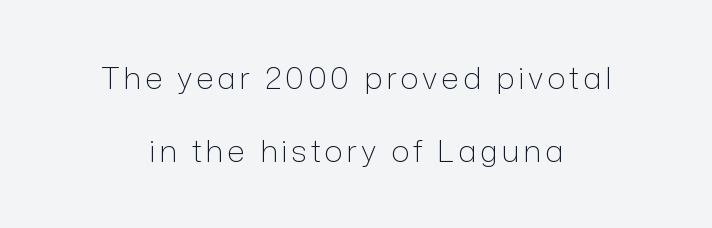
A centered setting, common on invitations and titles, is used for this passage. Note the varied advance widths — an 'i' is clearly narrower than an 'm'. Unlike a traditional serif, this face leaves its strokes unadorned. Type without underlining.
